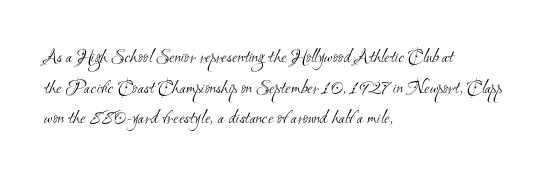
Horizontal bands of white between lines are of average thickness. Words float on clear page, feet unadorned. Vertical stems look standard width or narrower in stroke. Layout note: lines flush left. Tracking value appears to be zero — textbook default spacing.
